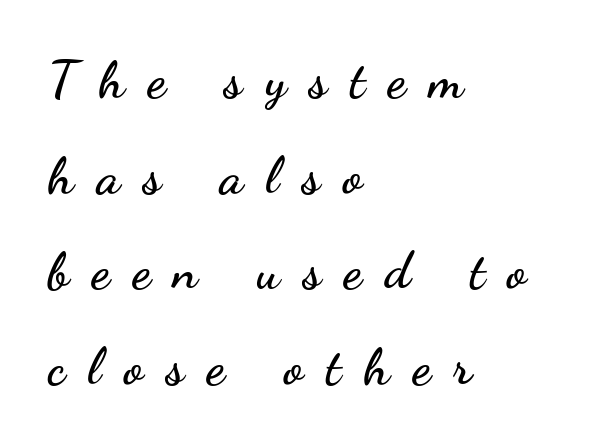
Q: Is the text italic (slanted)? A: Yes.
Q: Is the typeface a serif or a sans-serif typeface? A: Sans-serif.
Q: Is the text underlined? A: No.
Q: How is the paragraph aligned? A: Left-aligned.
Q: Is the spacing between letters normal or unusually wide? A: Unusually wide.
Q: Width (condensed, normal, or wide)? A: Wide.
Q: Stroke contrast? A: Low.
Q: x-height? A: Small.
Q: Monospaced? A: No.
